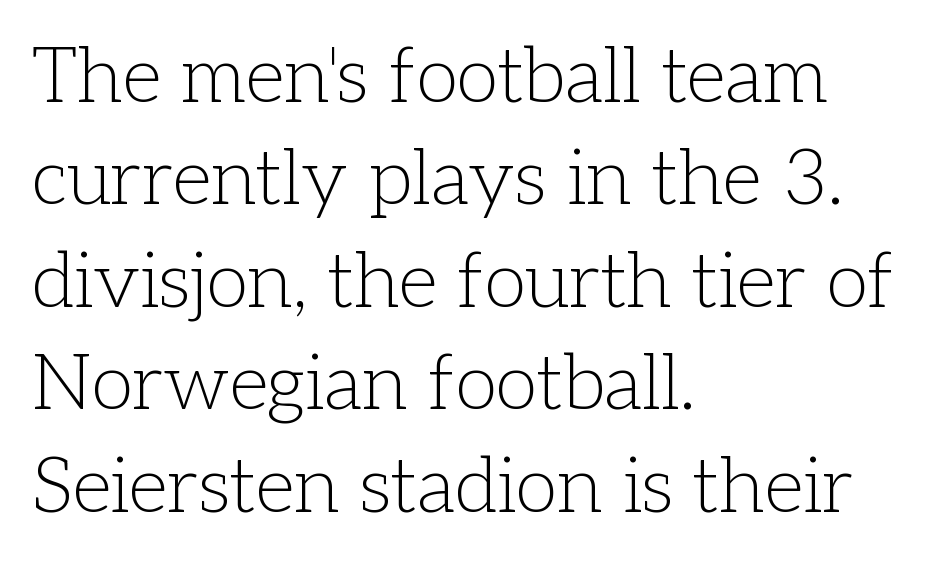
{"serif": "yes", "italic": "no", "bold": "no", "weight": "light", "width": "normal", "stroke_contrast": "low", "x_height": "medium", "monospaced": "no", "underline": "no", "align": "left", "line_spacing": "normal", "line_spacing_ratio": 1.33, "letter_spacing": "normal", "letter_spacing_em": 0.0, "glyph_px": 77}
